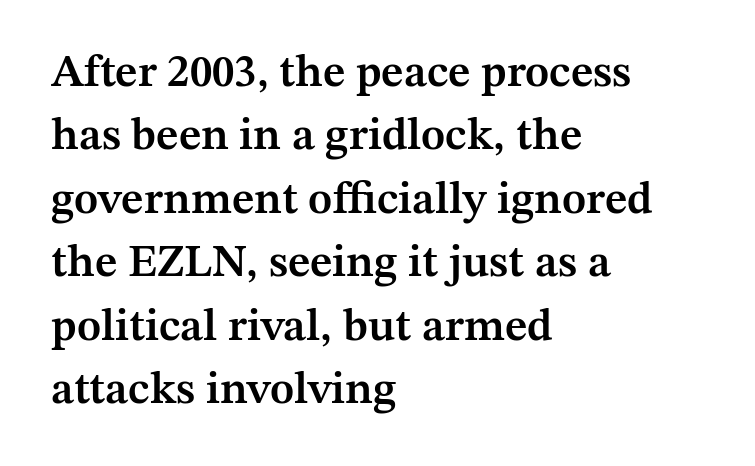
All the whitespace from short lines collects on the right. Regarding serifs, this sample has them. I'd describe the lettering as semibold — firm but not a full bold. Quick note: underline off.
